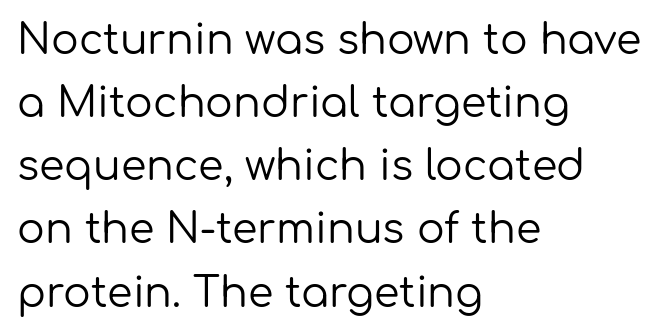
The line-height multiplier appears to be the usual default. Glance below the letters and you will spot only blank space. Alignment: flush left. No chunkiness to these letters — they're not bold. Nobody touched the tracking dial on this one. Serifs: no, the terminals of the letterforms are clean.
